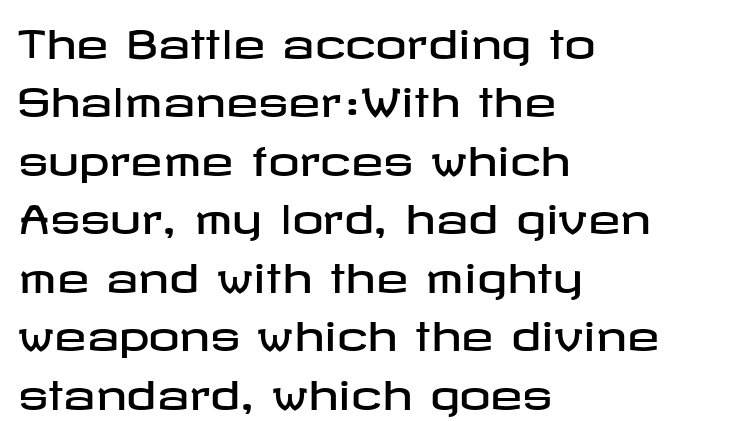
The image shows 39 px wide sans-serif type, upright; set left-aligned, normal line spacing (1.5x), normal letter spacing, not underlined; low stroke contrast and a medium x-height.
